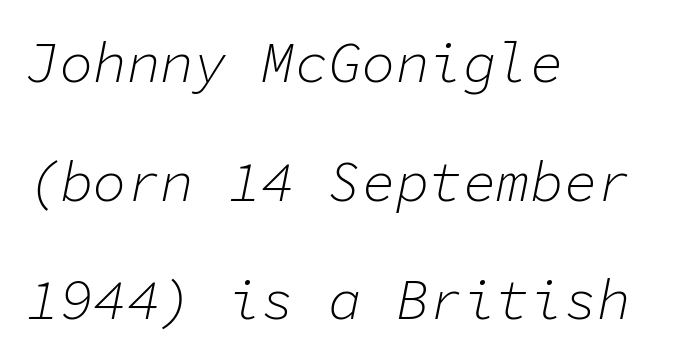
{"italic": "yes", "lean": "right", "slant_degrees": 11, "bold": "no", "weight": "light", "width": "normal", "stroke_contrast": "low", "x_height": "medium", "monospaced": "yes", "underline": "no", "align": "left", "line_spacing": "loose", "line_spacing_ratio": 2.12, "letter_spacing": "normal", "letter_spacing_em": 0.0, "glyph_px": 56}
